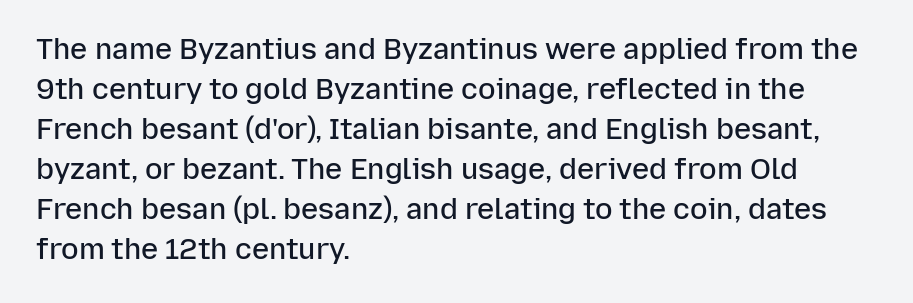
These lines carry some extra weight — a demibold, not a full bold. Successive baselines arrive at the customary interval. Character widths vary here, with narrow letters taking less room than wide ones. Plain, unruled lines of type.
